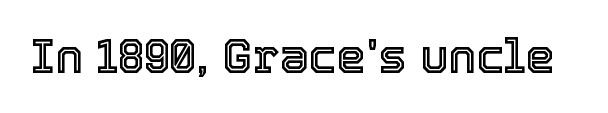
Between one letter and the next there's only the usual sliver of space. The strip under each line holds only bare page. The rendering uses natural spacing where letterforms have individual widths. The lettering stays uniformly vertical, giving the passage a roman look.
